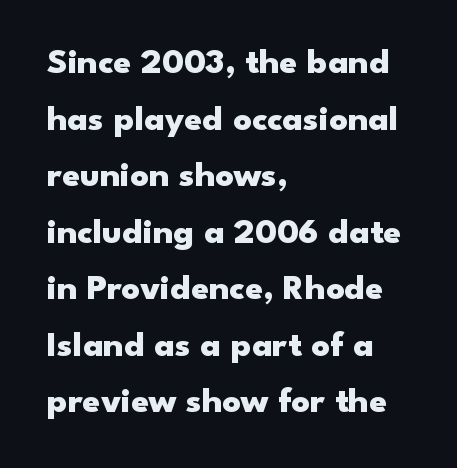
{"serif": "no", "italic": "no", "bold": "yes", "weight": "heavy", "width": "wide", "stroke_contrast": "low", "x_height": "small", "monospaced": "no", "underline": "no", "align": "left", "line_spacing": "normal", "line_spacing_ratio": 1.57, "letter_spacing": "normal", "letter_spacing_em": 0.0, "glyph_px": 36}
